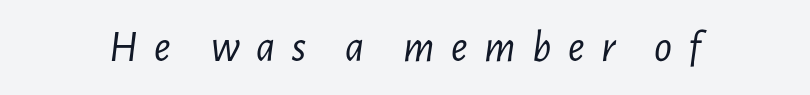
The passage shown has open, widely tracked lettering throughout. The lettering tilts uniformly, giving the passage an italic look. The face used here is proportionally spaced, like ordinary book or web type. The letterforms sit at book weight or below. Descenders hang freely into open space.
